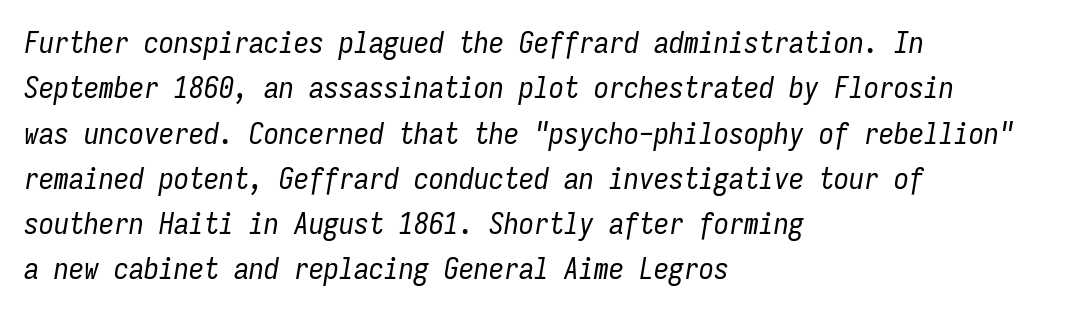
Q: Is the text bold? A: No.
Q: Is the text italic (slanted)? A: Yes, it leans right by about 9 degrees.
Q: Is the text underlined? A: No.
Q: How is the paragraph aligned? A: Left-aligned.
Q: Is the spacing between letters normal or unusually wide? A: Normal.
Q: Is the spacing between lines tight, normal or loose? A: Normal.
Q: Width (condensed, normal, or wide)? A: Condensed.
Q: Stroke contrast? A: Low.
Q: x-height? A: Medium.
Q: Monospaced? A: Yes.
